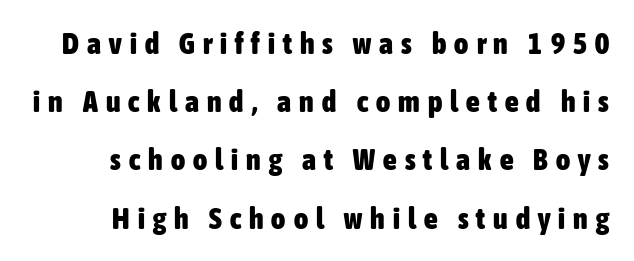
The image shows 30 px heavy, condensed sans-serif type, upright; set loose line spacing (1.94x), unusually wide letter spacing (+0.27 em), not underlined; low stroke contrast and a medium x-height.
